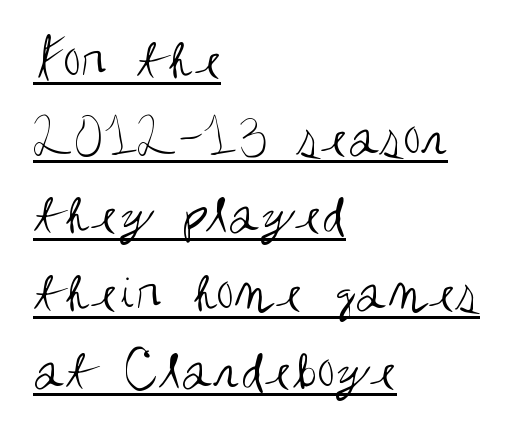
{"serif": "no", "bold": "no", "weight": "regular", "width": "condensed", "stroke_contrast": "medium", "x_height": "large", "monospaced": "no", "underline": "yes", "align": "left", "line_spacing": "normal", "line_spacing_ratio": 1.34, "letter_spacing": "normal", "letter_spacing_em": 0.0, "glyph_px": 58}
